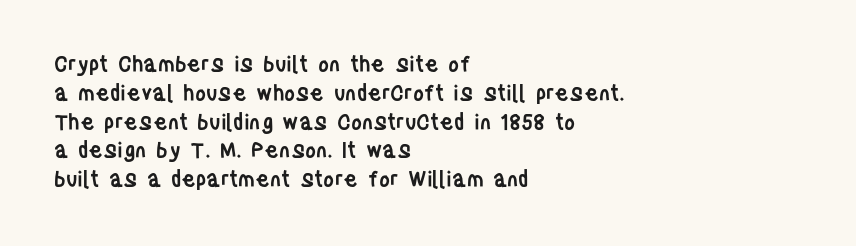
The image shows 21 px text type, upright; set left-aligned, normal line spacing (1.37x), normal letter spacing, not underlined.
